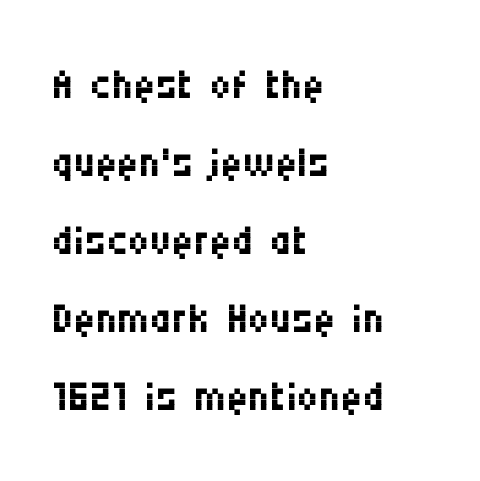
Posture: straight, roman, zero tilt. Think of a printed novel: that variable character pitch is what you see here. Weight class: somewhere from thin through regular. To sum up the face: it is a sans, with no serifs. The space directly below the letters is spotless.
